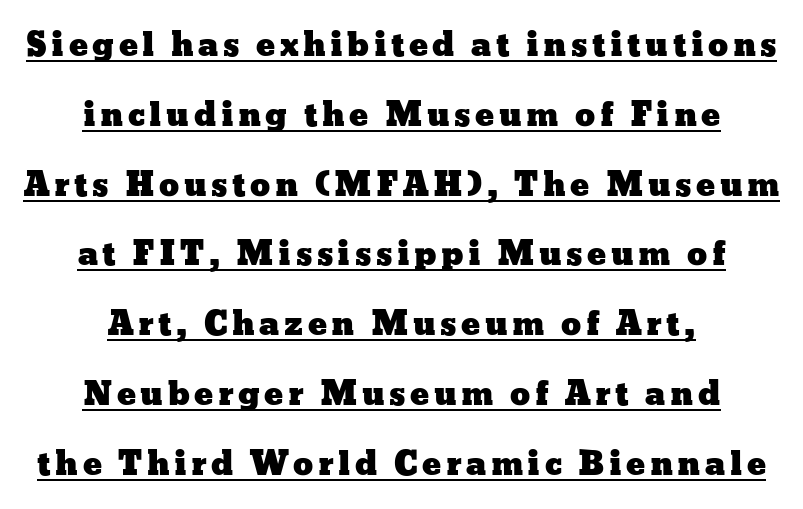
The image shows 32 px wide type, upright; set centered, loose line spacing (2.18x), underlined; low stroke contrast and a medium x-height.
